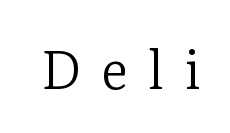
{"serif": "yes", "italic": "no", "bold": "no", "weight": "regular", "width": "normal", "stroke_contrast": "low", "x_height": "medium", "monospaced": "no", "underline": "no", "letter_spacing": "wide", "letter_spacing_em": 0.38, "glyph_px": 53}
